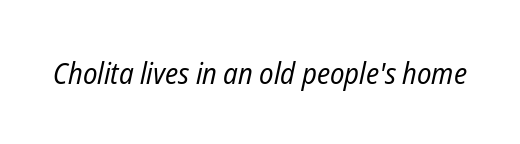
Q: Is the text bold? A: No.
Q: Is the text italic (slanted)? A: Yes, it leans right by about 12 degrees.
Q: Is the text underlined? A: No.
Q: Is the spacing between letters normal or unusually wide? A: Normal.
Q: Width (condensed, normal, or wide)? A: Condensed.
Q: Stroke contrast? A: Low.
Q: x-height? A: Medium.
Q: Monospaced? A: No.
